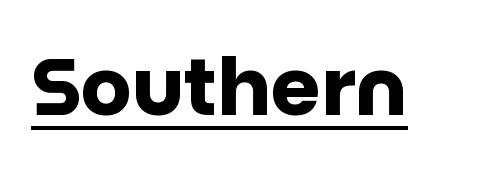
Q: Is the text bold? A: Yes.
Q: Is the text italic (slanted)? A: No, it is upright.
Q: Is the typeface a serif or a sans-serif typeface? A: Sans-serif.
Q: Is the text underlined? A: Yes.
Q: Is the spacing between letters normal or unusually wide? A: Normal.
Q: Width (condensed, normal, or wide)? A: Normal.
Q: Stroke contrast? A: Low.
Q: x-height? A: Large.
Q: Monospaced? A: No.
